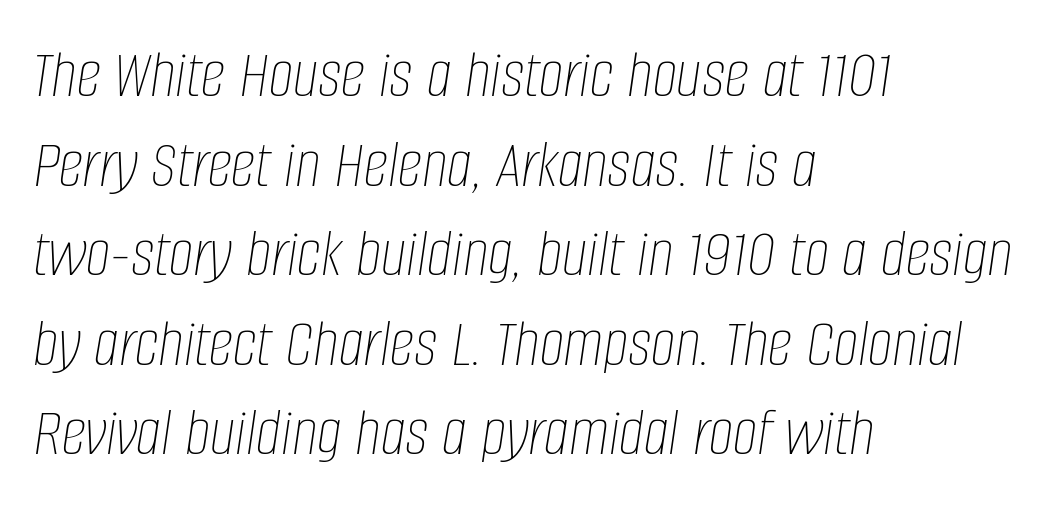
{"italic": "yes", "lean": "right", "slant_degrees": 8, "bold": "no", "weight": "thin", "width": "condensed", "stroke_contrast": "low", "x_height": "large", "monospaced": "no", "underline": "no", "align": "left", "line_spacing": "normal", "line_spacing_ratio": 1.28, "letter_spacing": "normal", "letter_spacing_em": 0.0, "glyph_px": 70}
